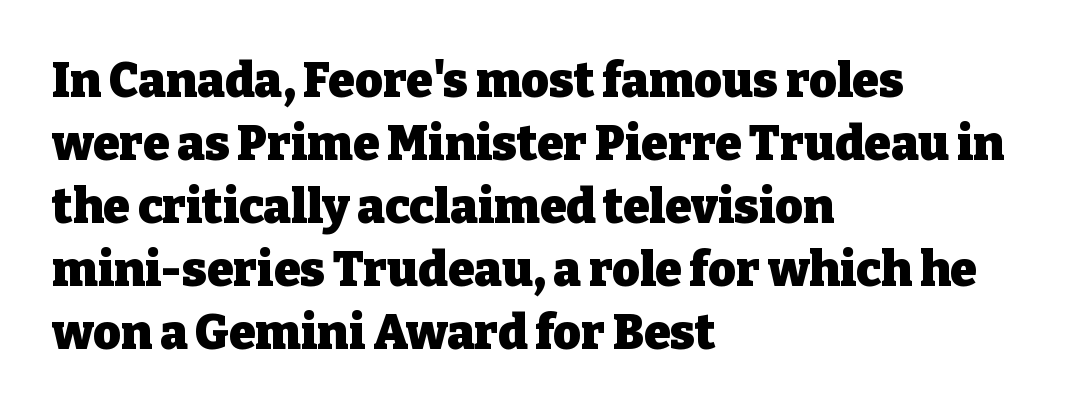
Is this a sans? No — the strokes have serifs. The space between consecutive lines is moderate. Each row of text sits above clean, open space. Is this a fixed-width face? No — the glyphs have proportional, varying widths. The paragraph has a hard left edge and a soft right edge.
